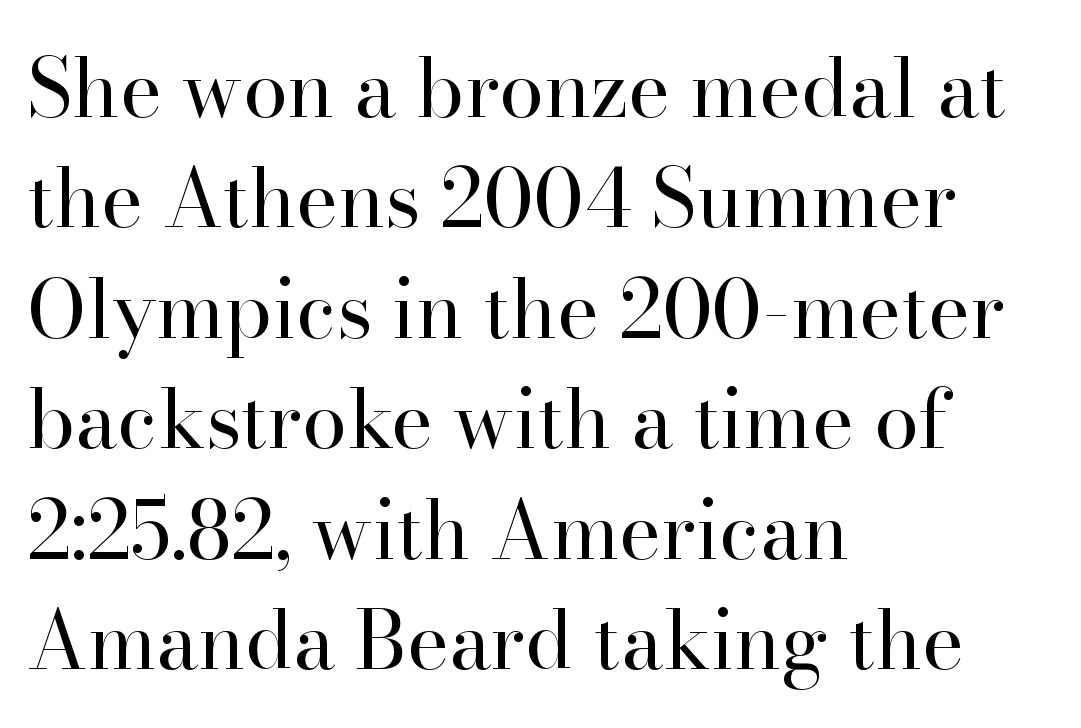
The image shows 80 px regular-weight serif type, upright; set left-aligned, normal line spacing (1.38x), normal letter spacing, not underlined; high stroke contrast and a small x-height.
